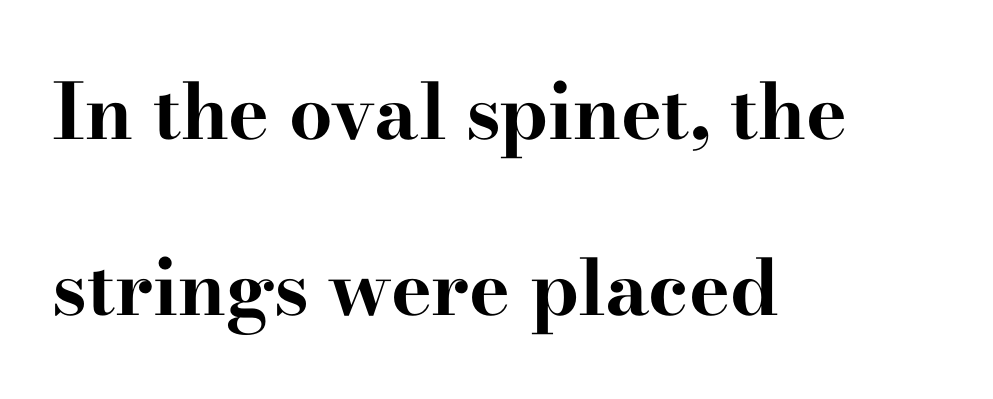
In terms of leading, this rendering errs on the spacious side. Note: serifs present on the glyphs. Anything drawn beneath the words? Only blank space. Posture: upright roman. Is the letter spacing exaggerated? No — it looks like the ordinary default. A classic flush-left, rag-right setting is used for this passage.
